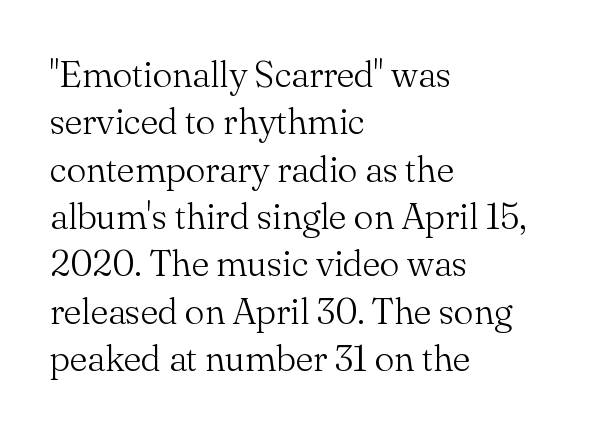
The font family rendered here belongs to the serif group. The weight would be labelled regular, book, light, or lighter still. The letters stand straight up with perfectly vertical stems. These lines are rendered in a variable-pitch font.
